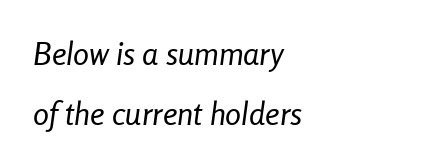
Q: Is the text bold? A: No.
Q: Is the text italic (slanted)? A: Yes, it leans right by about 8 degrees.
Q: Is the text underlined? A: No.
Q: How is the paragraph aligned? A: Left-aligned.
Q: Is the spacing between letters normal or unusually wide? A: Normal.
Q: Width (condensed, normal, or wide)? A: Condensed.
Q: Stroke contrast? A: Low.
Q: x-height? A: Medium.
Q: Monospaced? A: No.
